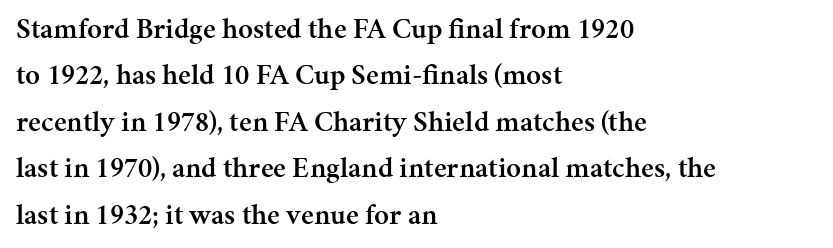
Q: Is the text bold? A: Semi-bold.
Q: Is the text italic (slanted)? A: No, it is upright.
Q: Is the typeface a serif or a sans-serif typeface? A: Serif.
Q: Is the text underlined? A: No.
Q: How is the paragraph aligned? A: Left-aligned.
Q: Is the spacing between letters normal or unusually wide? A: Normal.
Q: Is the spacing between lines tight, normal or loose? A: Normal.
Q: Width (condensed, normal, or wide)? A: Normal.
Q: Stroke contrast? A: Medium.
Q: x-height? A: Medium.
Q: Monospaced? A: No.
